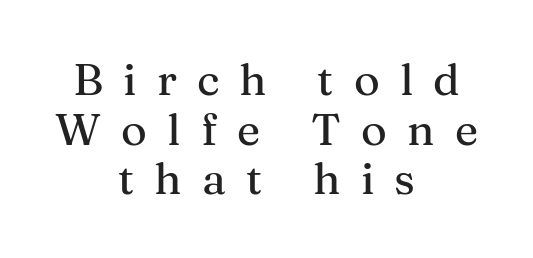
Q: Is the text italic (slanted)? A: No, it is upright.
Q: Is the typeface a serif or a sans-serif typeface? A: Serif.
Q: Is the text underlined? A: No.
Q: How is the paragraph aligned? A: Centered.
Q: Is the spacing between letters normal or unusually wide? A: Unusually wide.
Q: Is the spacing between lines tight, normal or loose? A: Tight.
Q: Width (condensed, normal, or wide)? A: Normal.
Q: Stroke contrast? A: Medium.
Q: x-height? A: Medium.
Q: Monospaced? A: No.
